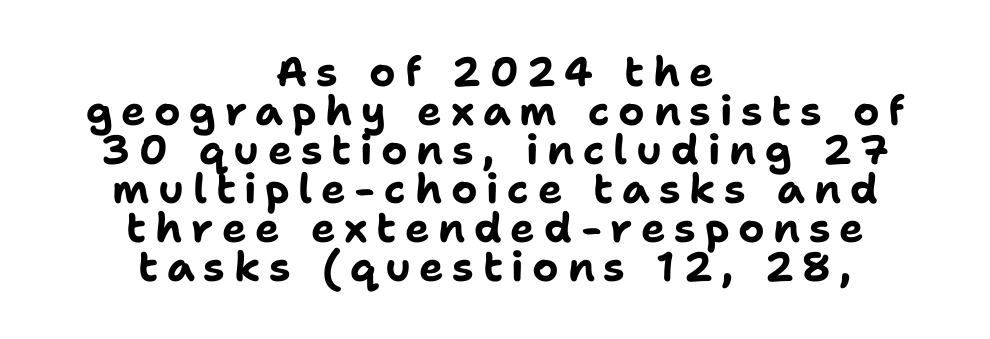
{"serif": "no", "italic": "no", "bold": "yes", "weight": "bold", "width": "normal", "stroke_contrast": "low", "x_height": "medium", "monospaced": "no", "underline": "no", "align": "center", "line_spacing": "tight", "line_spacing_ratio": 0.95, "letter_spacing": "wide", "letter_spacing_em": 0.21, "glyph_px": 41}
